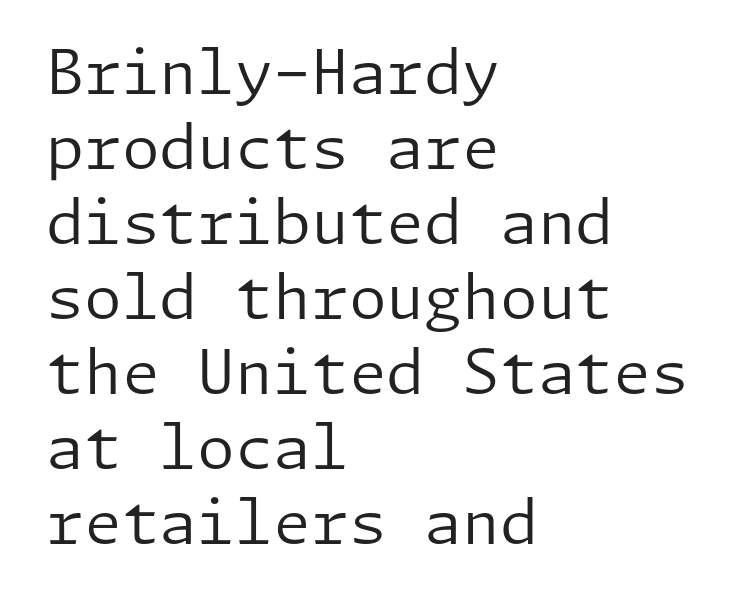
The image shows 61 px regular-weight sans-serif type, upright; set left-aligned, line spacing 1.23x, normal letter spacing, not underlined; low stroke contrast and a medium x-height.
